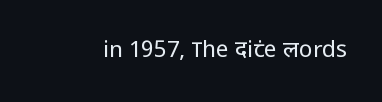
The type is set solid horizontally, with unmodified tracking. Words float on clear page, feet unadorned. A quiet, ordinary-to-light weight characterises the typeface. The type sits square on the baseline with zero lean.
